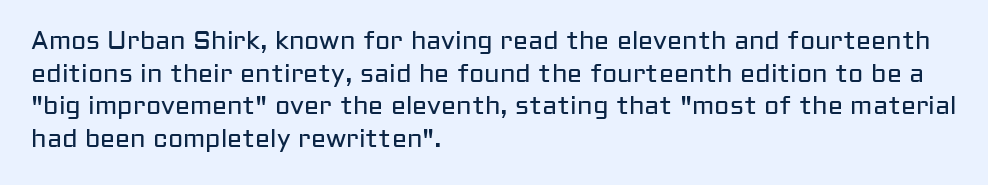
Q: Is the text bold? A: No.
Q: Is the text italic (slanted)? A: No, it is upright.
Q: Is the text underlined? A: No.
Q: How is the paragraph aligned? A: Left-aligned.
Q: Is the spacing between letters normal or unusually wide? A: Normal.
Q: Is the spacing between lines tight, normal or loose? A: Normal.
